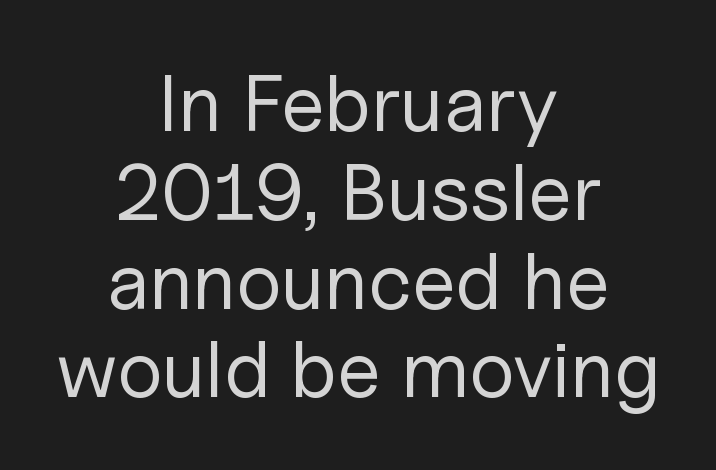
Q: Is the text bold? A: No.
Q: Is the text italic (slanted)? A: No, it is upright.
Q: Is the typeface a serif or a sans-serif typeface? A: Sans-serif.
Q: Is the text underlined? A: No.
Q: How is the paragraph aligned? A: Centered.
Q: Is the spacing between letters normal or unusually wide? A: Normal.
Q: Is the spacing between lines tight, normal or loose? A: Tight.
Q: Width (condensed, normal, or wide)? A: Normal.
Q: Stroke contrast? A: Low.
Q: x-height? A: Medium.
Q: Monospaced? A: No.
